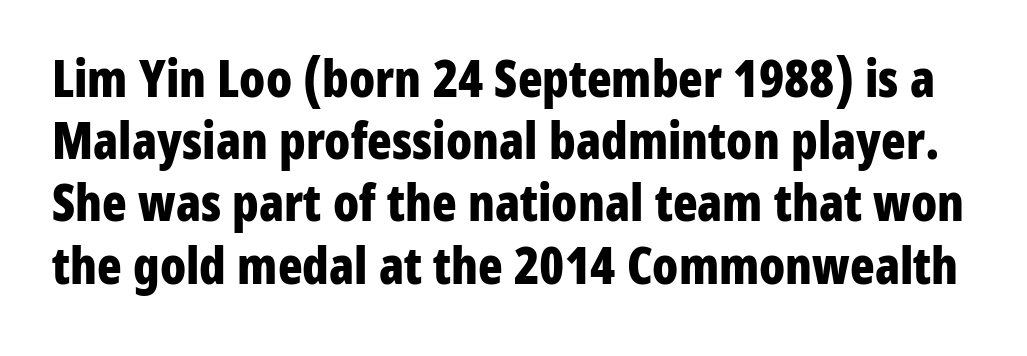
Q: Is the text bold? A: Yes.
Q: Is the text italic (slanted)? A: No, it is upright.
Q: Is the typeface a serif or a sans-serif typeface? A: Sans-serif.
Q: Is the text underlined? A: No.
Q: Is the spacing between letters normal or unusually wide? A: Normal.
Q: Width (condensed, normal, or wide)? A: Condensed.
Q: Stroke contrast? A: Low.
Q: x-height? A: Medium.
Q: Monospaced? A: No.
